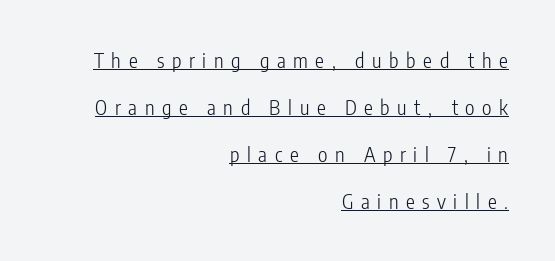
Here the glyphs are tracked loosely, breaking word shapes into spaced letters. Widely set lines give the paragraph a tall, airy silhouette. The text block is weighted toward the right margin, trailing off unevenly leftward. A rule runs beneath these lines of type. The font sits on the lighter half of the weight spectrum, regular included.
